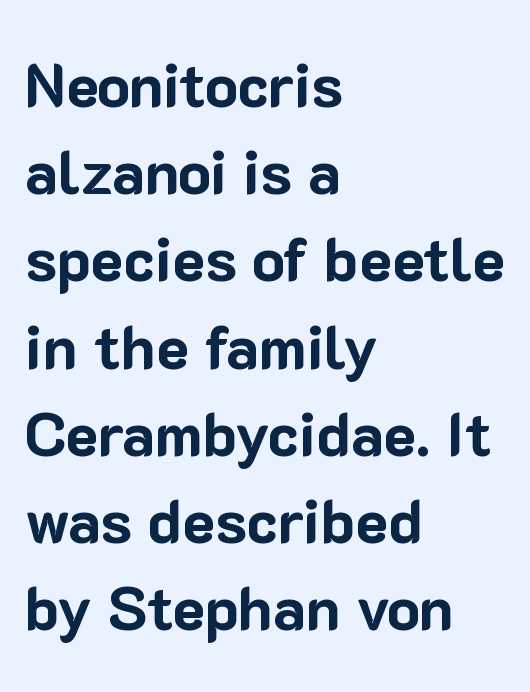
Q: Is the text bold? A: Yes.
Q: Is the text italic (slanted)? A: No, it is upright.
Q: Is the typeface a serif or a sans-serif typeface? A: Sans-serif.
Q: Is the text underlined? A: No.
Q: How is the paragraph aligned? A: Left-aligned.
Q: Is the spacing between letters normal or unusually wide? A: Normal.
Q: Is the spacing between lines tight, normal or loose? A: Normal.
Q: Width (condensed, normal, or wide)? A: Normal.
Q: Stroke contrast? A: Low.
Q: x-height? A: Medium.
Q: Monospaced? A: No.
